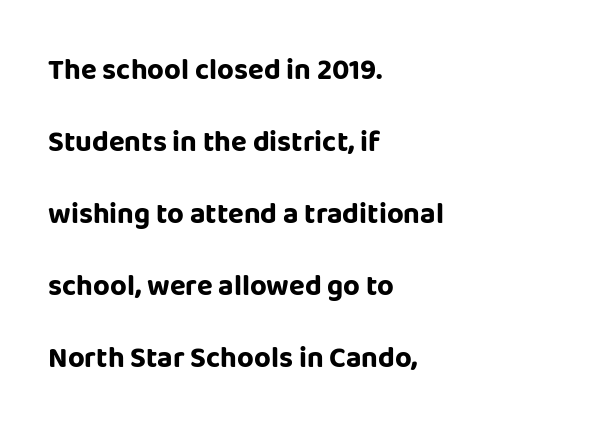
The image shows 29 px bold sans-serif type, upright; set left-aligned, loose line spacing (2.48x), normal letter spacing, not underlined; low stroke contrast and a large x-height.
